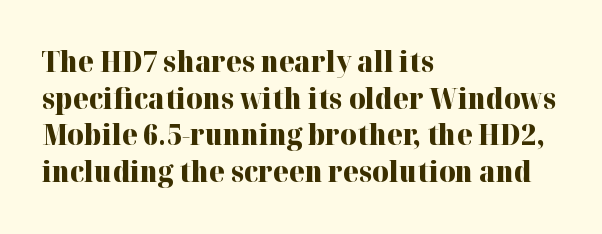
The image shows 28 px heavy serif type, upright; set left-aligned, normal line spacing (1.31x), normal letter spacing, not underlined; high stroke contrast and a medium x-height.
